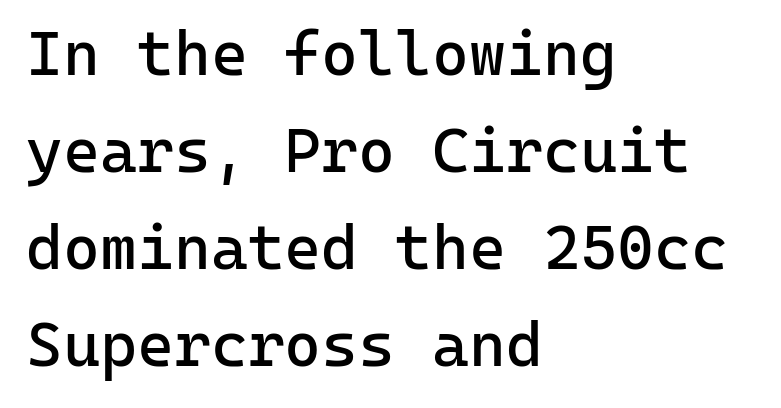
The image shows 63 px regular-weight sans-serif type, upright, monospaced; set left-aligned, normal line spacing (1.54x), normal letter spacing, not underlined; low stroke contrast and a medium x-height.
